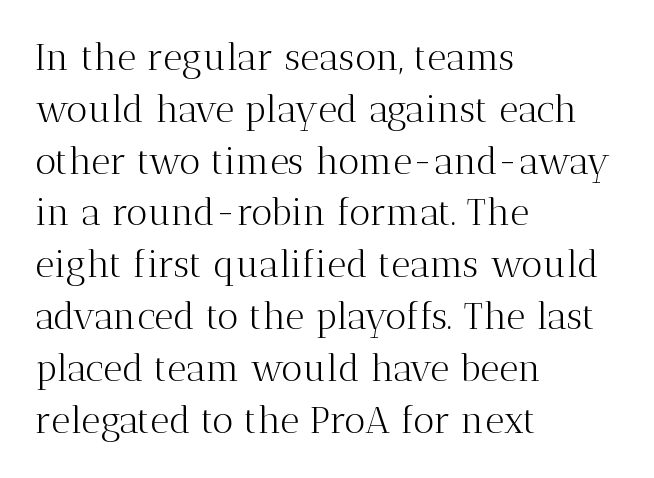
{"serif": "yes", "italic": "no", "bold": "no", "weight": "light", "width": "normal", "stroke_contrast": "medium", "x_height": "medium", "monospaced": "no", "underline": "no", "align": "left", "line_spacing": "normal", "line_spacing_ratio": 1.4, "letter_spacing": "normal", "letter_spacing_em": 0.0, "glyph_px": 37}
